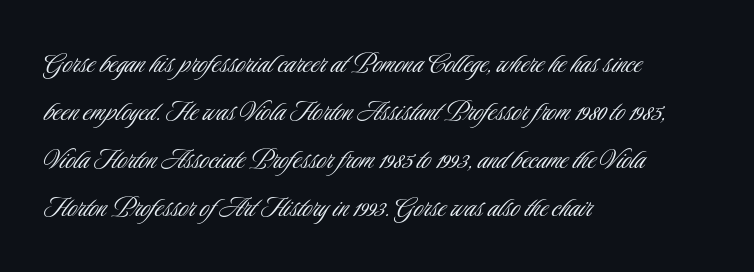
If you drew a ruler down the left edge, every line would touch it. Stroke terminals: plain, sans-serif. Look at the tracking — it's just the regular setting, nothing added. Character widths vary here, with narrow letters taking less room than wide ones.
